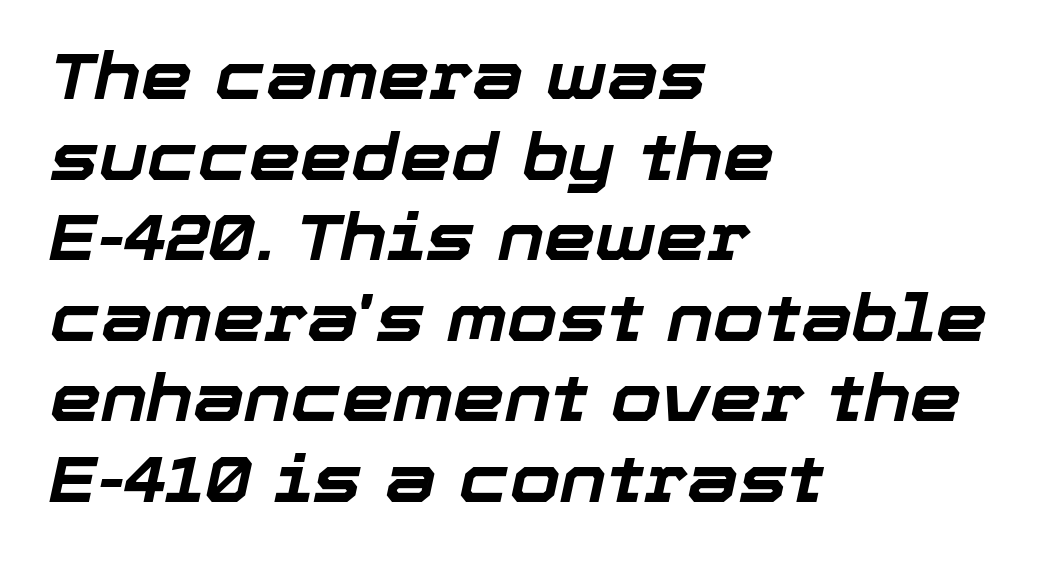
Yep, that's italic — everything's leaning. Does extra space separate the letters? No, they use regular spacing. Spacing verdict: proportional, widths tailored to each character. Horizontally, the lines are justified to the leading edge only.
